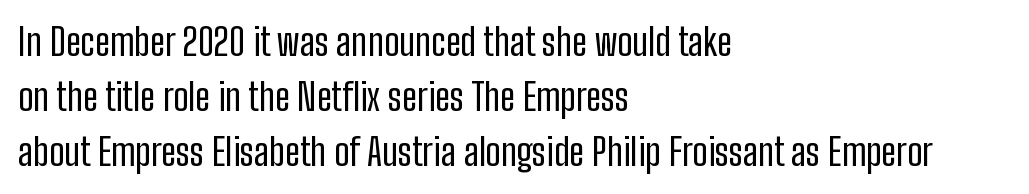
The image shows 38 px regular-weight, condensed sans-serif type, upright; set left-aligned, normal line spacing (1.45x), normal letter spacing, not underlined; low stroke contrast and a medium x-height.
